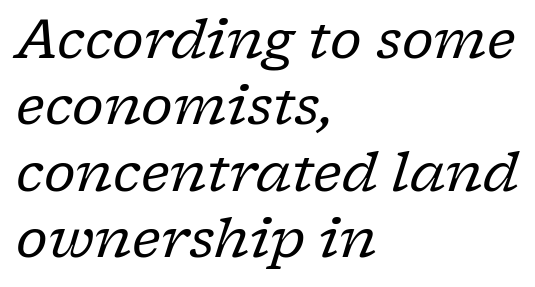
{"serif": "yes", "italic": "yes", "lean": "right", "slant_degrees": 17, "bold": "no", "weight": "regular", "width": "normal", "stroke_contrast": "low", "x_height": "medium", "monospaced": "no", "underline": "no", "align": "left", "line_spacing_ratio": 1.23, "letter_spacing": "normal", "letter_spacing_em": 0.0, "glyph_px": 54}
